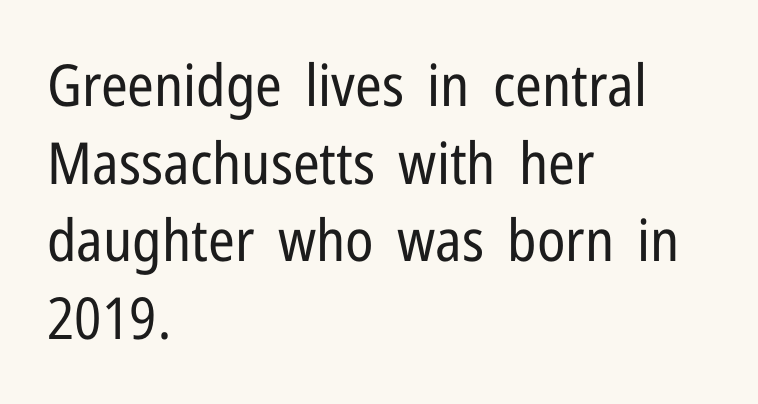
{"serif": "no", "italic": "no", "bold": "no", "weight": "regular", "width": "condensed", "stroke_contrast": "low", "x_height": "medium", "monospaced": "no", "underline": "no", "align": "left", "line_spacing": "normal", "line_spacing_ratio": 1.34, "letter_spacing": "normal", "letter_spacing_em": 0.0, "glyph_px": 58}
